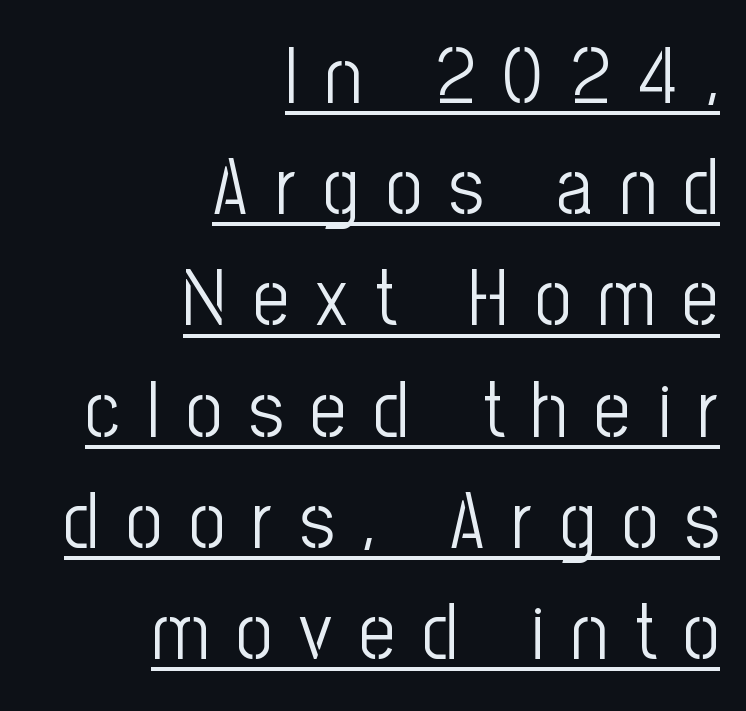
The image shows 80 px light, condensed sans-serif type, upright; set right-aligned, normal line spacing (1.39x), unusually wide letter spacing (+0.34 em), underlined; low stroke contrast and a medium x-height.
